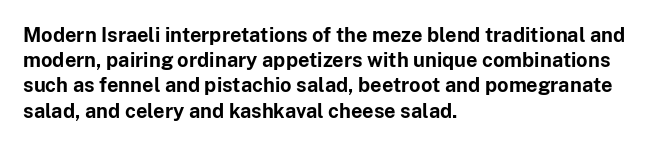
Q: Is the text bold? A: Yes.
Q: Is the text italic (slanted)? A: No, it is upright.
Q: Is the text underlined? A: No.
Q: How is the paragraph aligned? A: Left-aligned.
Q: Is the spacing between letters normal or unusually wide? A: Normal.
Q: Is the spacing between lines tight, normal or loose? A: Normal.
